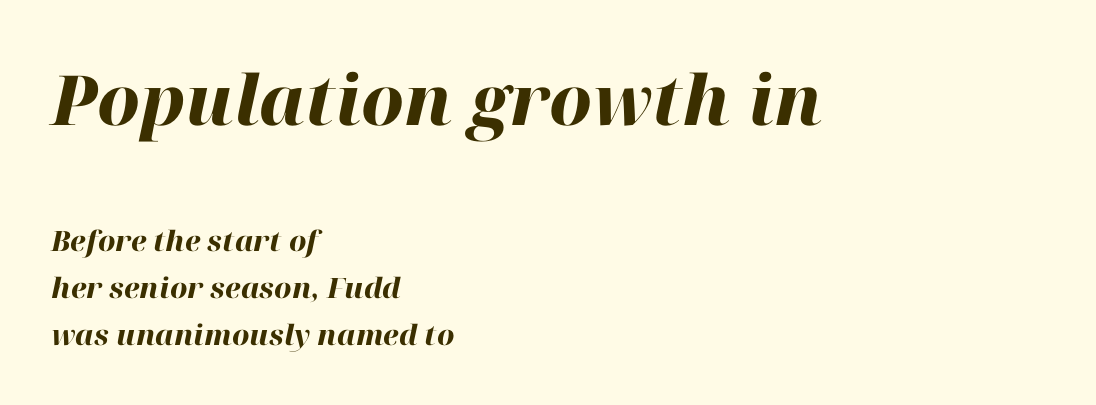
{"italic": "yes", "lean": "right", "slant_degrees": 12, "bold": "yes", "weight": "heavy", "width": "normal", "stroke_contrast": "high", "x_height": "medium", "monospaced": "no", "underline": "no", "align": "left", "line_spacing": "normal", "line_spacing_ratio": 1.67, "letter_spacing": "normal", "letter_spacing_em": 0.0, "larger_block": "first", "size_ratio": 2.46, "glyph_px": 69}
